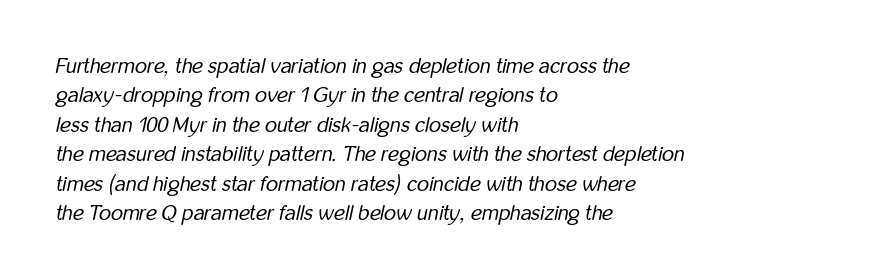
The image shows 21 px text type, italic (leaning right); set left-aligned, normal line spacing (1.4x), normal letter spacing, not underlined.
